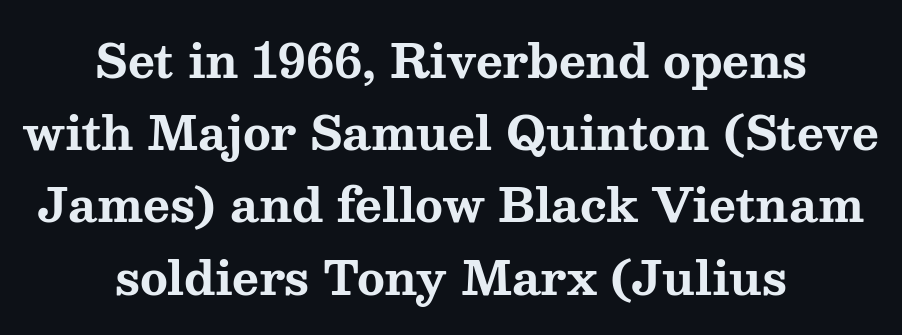
The image shows 46 px bold, wide serif type, upright; set centered, normal line spacing (1.57x), normal letter spacing, not underlined; medium stroke contrast and a medium x-height.
